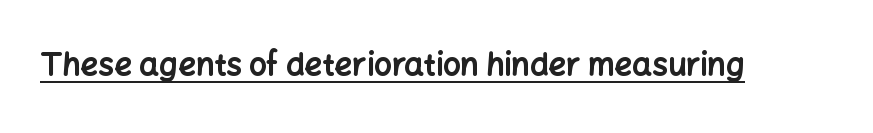
{"serif": "no", "italic": "no", "bold": "yes", "weight": "bold", "width": "normal", "stroke_contrast": "low", "x_height": "medium", "monospaced": "no", "underline": "yes", "letter_spacing": "normal", "letter_spacing_em": 0.0, "glyph_px": 31}
